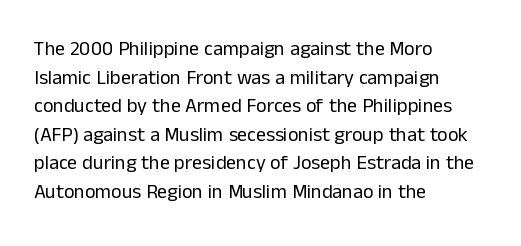
{"italic": "no", "bold": "no", "underline": "no", "align": "left", "line_spacing": "normal", "line_spacing_ratio": 1.43, "letter_spacing": "normal", "letter_spacing_em": 0.0, "glyph_px": 20}
